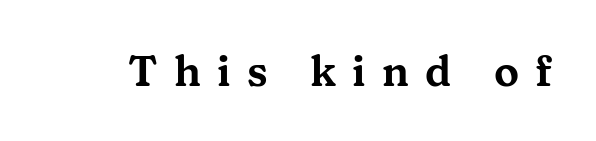
The image shows 42 px wide serif type, upright; set unusually wide letter spacing (+0.39 em), not underlined; medium stroke contrast and a medium x-height.
